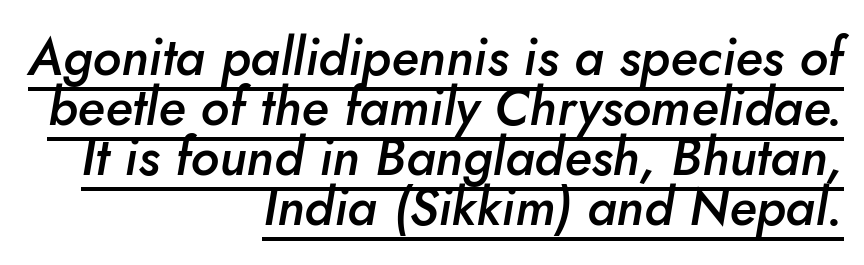
There's an unmistakable incline to the writing here. These lines are rendered in a variable-pitch font. Does the copy run flush right? Yes — the right margin is perfectly even. Each glyph is drawn with semibold strokes, heavier than normal yet not fully bold. The space between consecutive lines is stingy.
